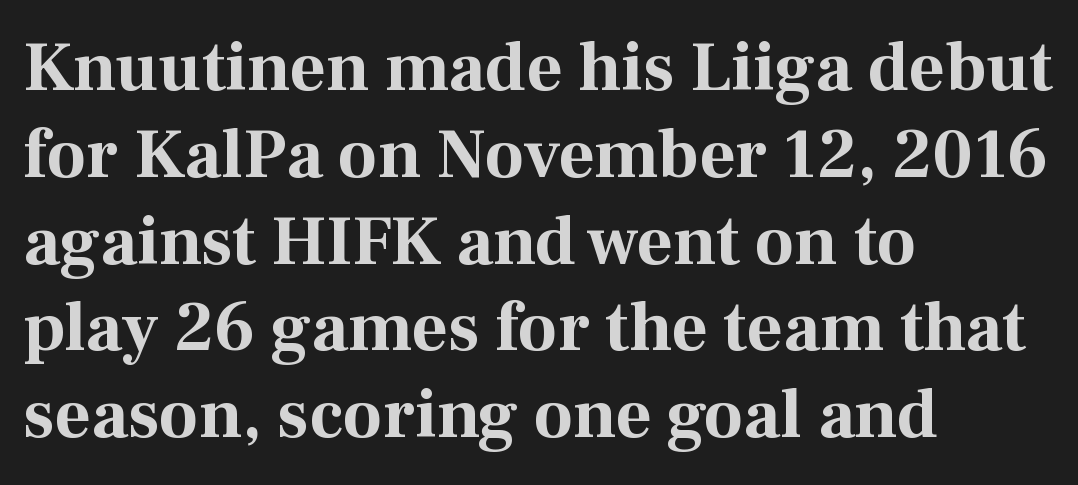
In terms of letterform style, serifs are clearly present. The passage shown is not underscored anywhere. Posture: vertical. Every row of glyphs begins at an identical x-position on the left.
